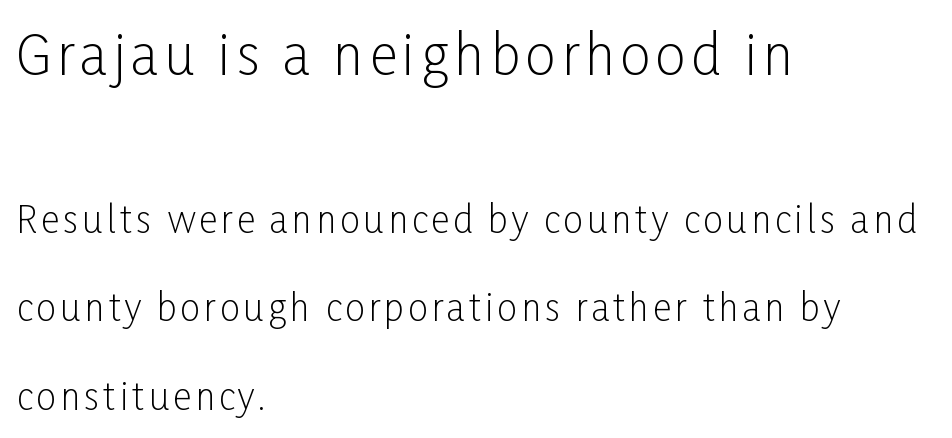
Q: Is the text bold? A: No.
Q: Is the text italic (slanted)? A: No, it is upright.
Q: Is the typeface a serif or a sans-serif typeface? A: Sans-serif.
Q: Is the text underlined? A: No.
Q: How is the paragraph aligned? A: Left-aligned.
Q: Is the spacing between lines tight, normal or loose? A: Loose.
Q: Which block of text is set in a larger size, the first (top) or the second (bottom)? A: The first (top) one.
Q: Width (condensed, normal, or wide)? A: Condensed.
Q: Stroke contrast? A: Low.
Q: x-height? A: Medium.
Q: Monospaced? A: No.
